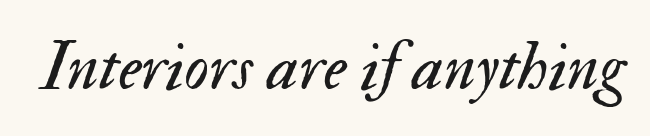
Q: Is the text bold? A: No.
Q: Is the text italic (slanted)? A: Yes, it leans right by about 17 degrees.
Q: Is the text underlined? A: No.
Q: Is the spacing between letters normal or unusually wide? A: Normal.
Q: Width (condensed, normal, or wide)? A: Normal.
Q: Stroke contrast? A: Medium.
Q: x-height? A: Small.
Q: Monospaced? A: No.
